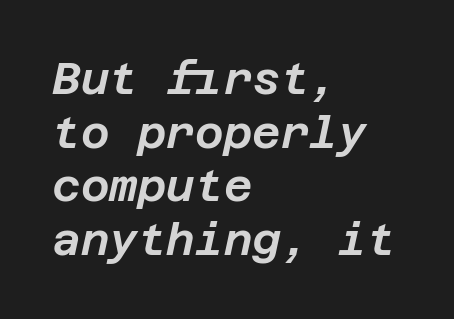
The image shows 44 px text type, italic (leaning right); set left-aligned, line spacing 1.22x, normal letter spacing, not underlined; low stroke contrast and a large x-height.
